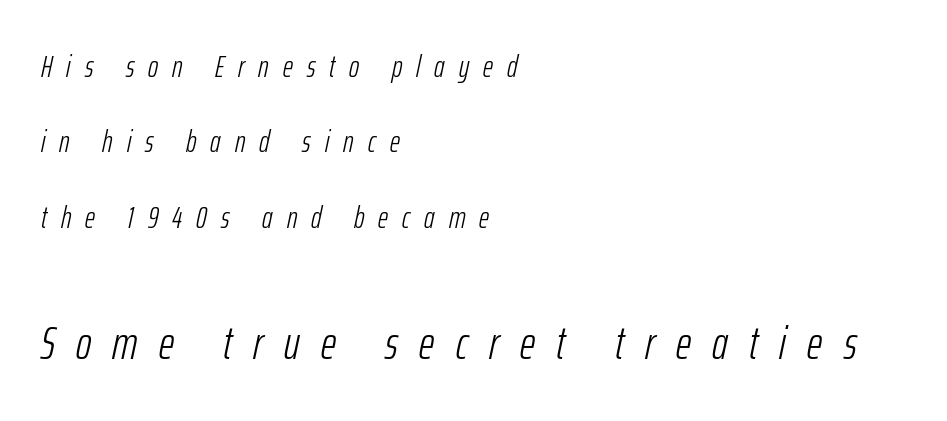
Each line starts at the same left margin while the right side varies. The font sits on the lighter half of the weight spectrum, regular included. Do the characters align in a grid? No, the font is proportional. A typesetter would mark this as italic. Summary of vertical rhythm: relaxed, with wide interline spacing. Just letters on the line, the space beneath them empty.
